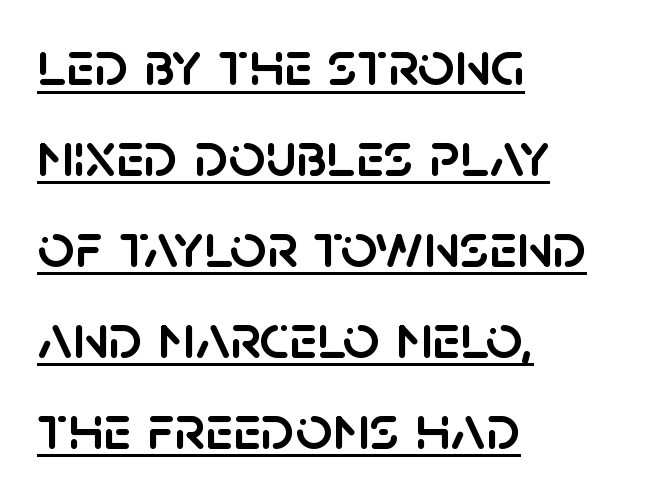
The image shows 64 px sans-serif type, upright; set left-aligned, normal line spacing (1.42x), normal letter spacing, underlined; low stroke contrast and a large x-height.
